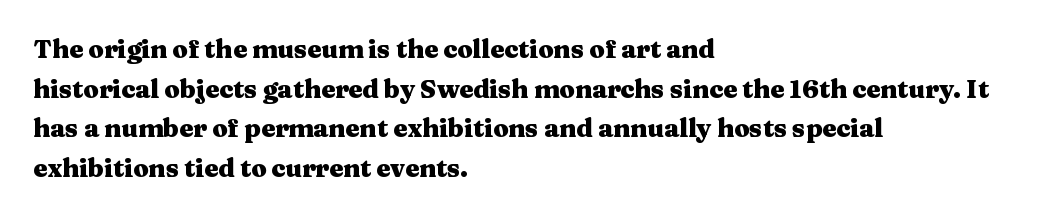
The image shows 25 px bold type, upright; set left-aligned, normal line spacing (1.59x), normal letter spacing, not underlined.
